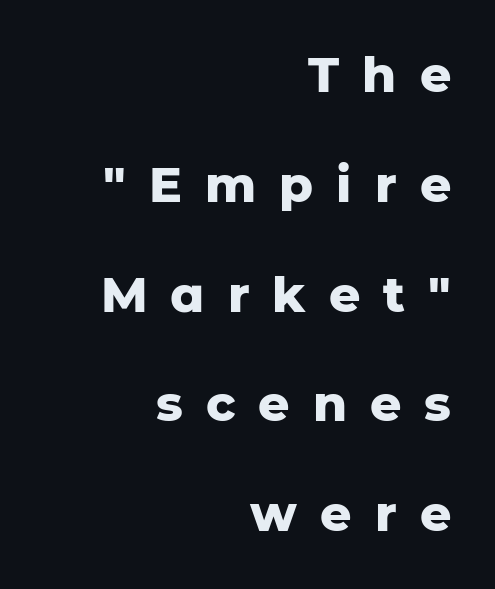
Q: Is the text bold? A: Yes.
Q: Is the text italic (slanted)? A: No, it is upright.
Q: Is the typeface a serif or a sans-serif typeface? A: Sans-serif.
Q: Is the text underlined? A: No.
Q: How is the paragraph aligned? A: Right-aligned.
Q: Is the spacing between letters normal or unusually wide? A: Unusually wide.
Q: Is the spacing between lines tight, normal or loose? A: Loose.
Q: Width (condensed, normal, or wide)? A: Normal.
Q: Stroke contrast? A: Low.
Q: x-height? A: Medium.
Q: Monospaced? A: No.
